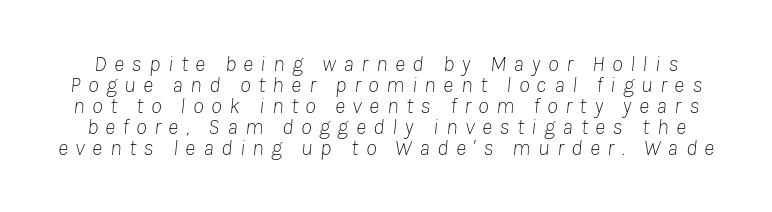
The image shows 22 px text type, italic (leaning right); set tight line spacing (0.96x), unusually wide letter spacing (+0.34 em), not underlined.
